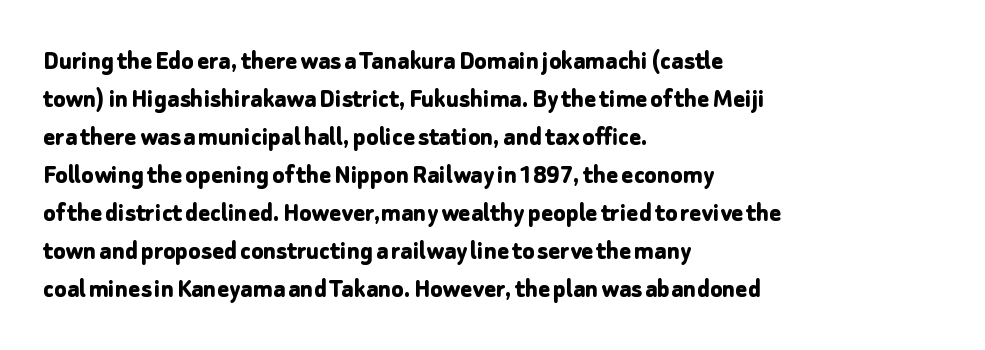
{"serif": "no", "italic": "no", "bold": "yes", "weight": "bold", "width": "normal", "stroke_contrast": "low", "x_height": "medium", "monospaced": "no", "underline": "no", "align": "left", "line_spacing": "normal", "line_spacing_ratio": 1.36, "letter_spacing": "normal", "letter_spacing_em": 0.0, "glyph_px": 28}
